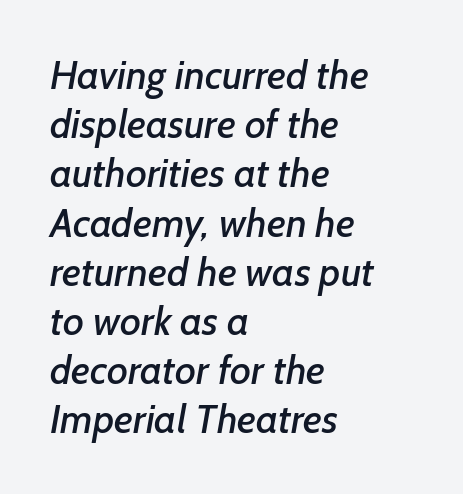
Q: Is the typeface a serif or a sans-serif typeface? A: Sans-serif.
Q: Is the text underlined? A: No.
Q: How is the paragraph aligned? A: Left-aligned.
Q: Is the spacing between letters normal or unusually wide? A: Normal.
Q: Width (condensed, normal, or wide)? A: Normal.
Q: Stroke contrast? A: Low.
Q: x-height? A: Medium.
Q: Monospaced? A: No.
